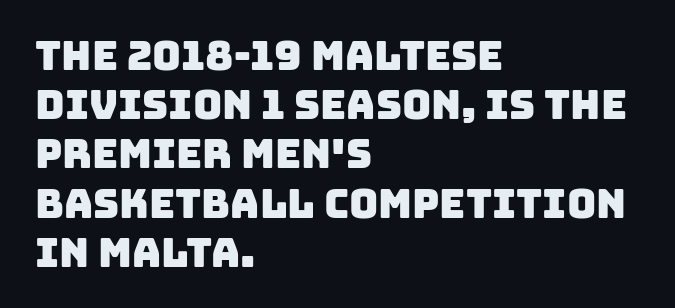
The image shows 40 px sans-serif type; set left-aligned, line spacing 1.23x, normal letter spacing, not underlined; low stroke contrast and a large x-height.
